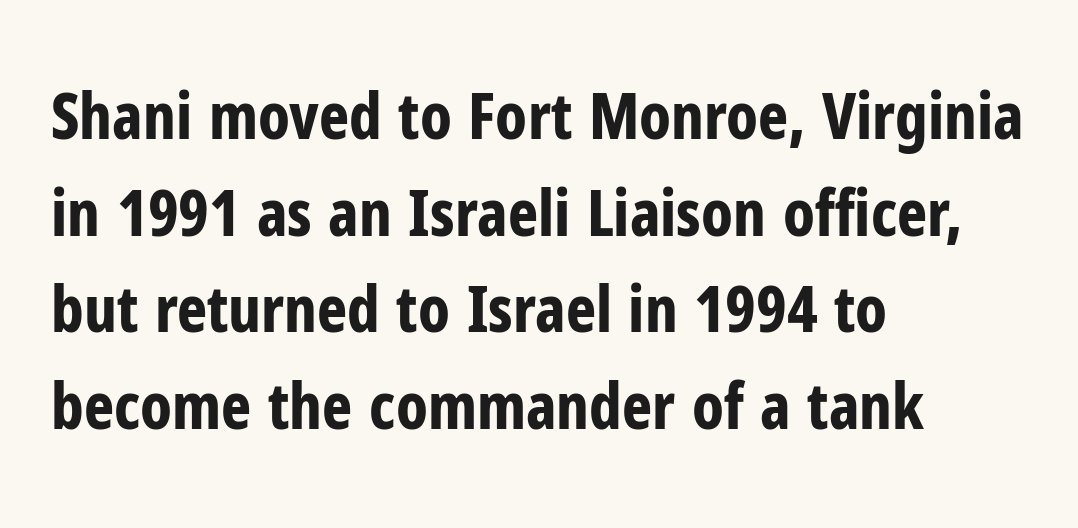
{"serif": "no", "italic": "no", "bold": "yes", "weight": "bold", "width": "condensed", "stroke_contrast": "low", "x_height": "medium", "monospaced": "no", "underline": "no", "align": "left", "line_spacing": "normal", "line_spacing_ratio": 1.51, "letter_spacing": "normal", "letter_spacing_em": 0.0, "glyph_px": 64}
